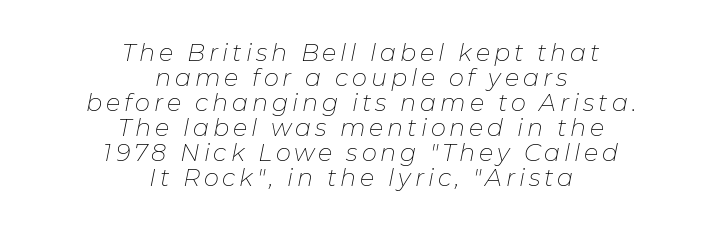
The image shows 24 px text type, italic (leaning right); set centered, tight line spacing (1.04x), not underlined.
